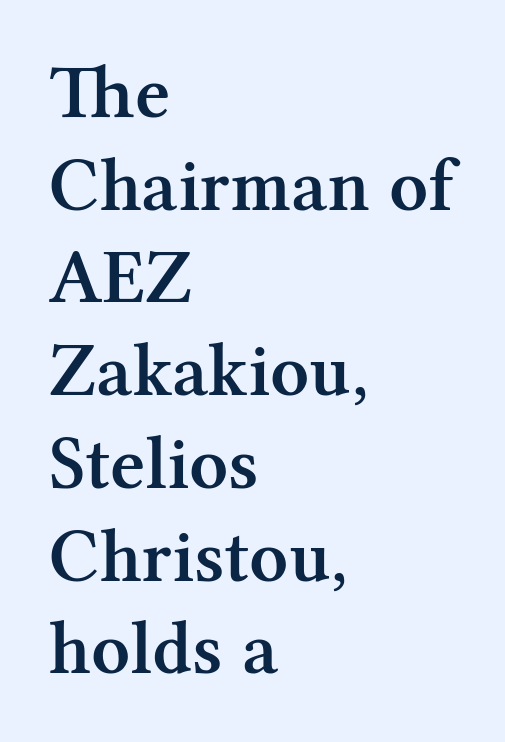
The image shows 76 px semibold serif type, upright; set left-aligned, line spacing 1.22x, normal letter spacing, not underlined; medium stroke contrast and a medium x-height.
